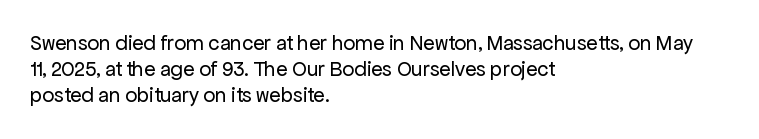
{"italic": "no", "bold": "no", "underline": "no", "align": "left", "line_spacing": "normal", "line_spacing_ratio": 1.25, "letter_spacing": "normal", "letter_spacing_em": 0.0, "glyph_px": 21}
